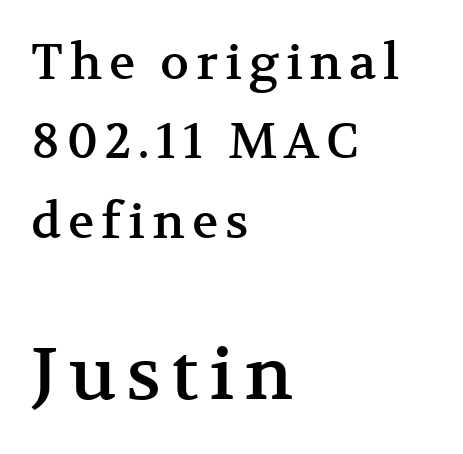
{"serif": "yes", "italic": "no", "width": "normal", "stroke_contrast": "medium", "x_height": "medium", "monospaced": "no", "underline": "no", "align": "left", "line_spacing": "normal", "line_spacing_ratio": 1.62, "larger_block": "second", "size_ratio": 1.49, "glyph_px": 73}
